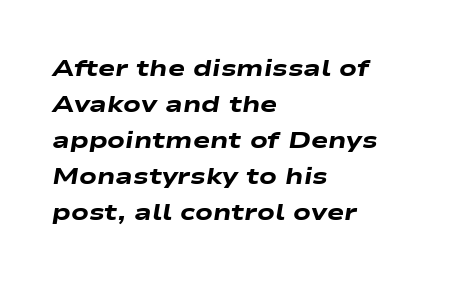
The image shows 23 px bold type, italic (leaning right); set left-aligned, normal line spacing (1.57x), normal letter spacing, not underlined.
